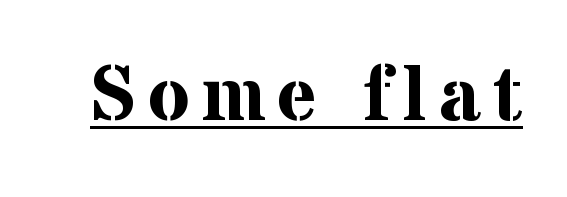
Q: Is the text bold? A: Yes.
Q: Is the text italic (slanted)? A: No, it is upright.
Q: Is the typeface a serif or a sans-serif typeface? A: Serif.
Q: Is the text underlined? A: Yes.
Q: Width (condensed, normal, or wide)? A: Normal.
Q: Stroke contrast? A: Medium.
Q: x-height? A: Medium.
Q: Monospaced? A: No.
